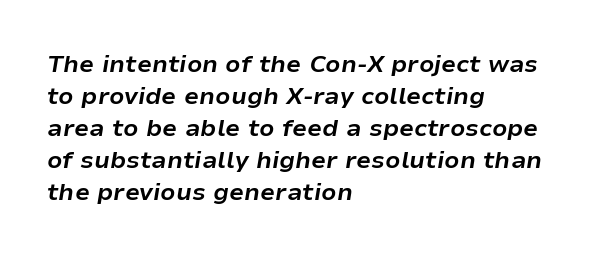
The image shows 24 px bold type, italic (leaning right); set left-aligned, normal line spacing (1.33x), normal letter spacing, not underlined.
